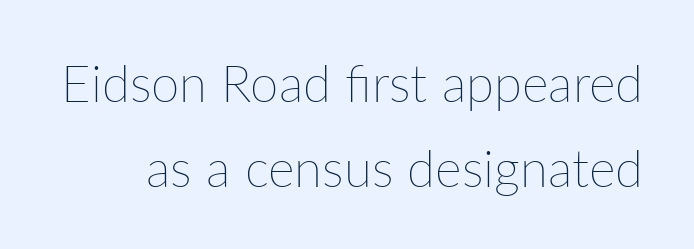
Normally led — the rows are evenly, conventionally spaced. Proportional: the letters do not fall into vertical columns. Nothing heavy about these letters — not bold at all. No word sits above an underline. The letters stand upright; this is a roman face. Each word holds together tightly as a unit, with standard inter-letter gaps.
